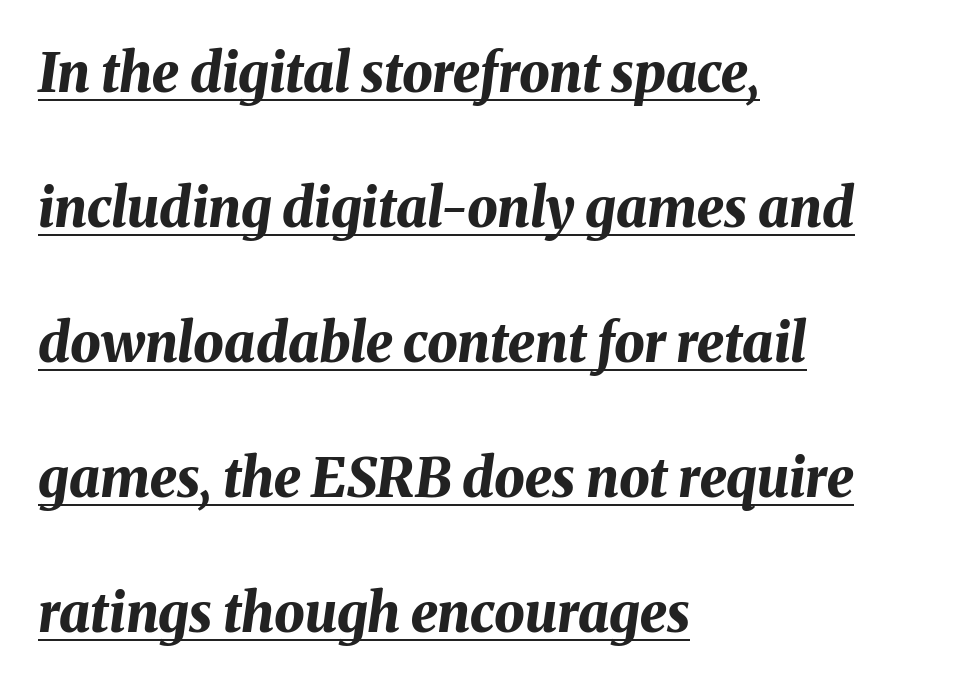
The image shows 54 px bold type, italic (leaning right); set left-aligned, loose line spacing (2.5x), normal letter spacing, underlined; medium stroke contrast and a medium x-height.
